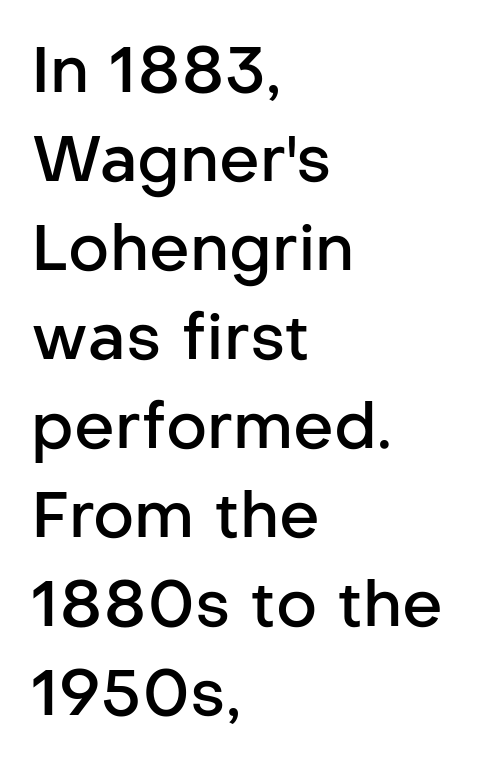
{"serif": "no", "italic": "no", "bold": "semi", "weight": "semibold", "width": "normal", "stroke_contrast": "low", "x_height": "medium", "monospaced": "no", "underline": "no", "align": "left", "line_spacing": "normal", "line_spacing_ratio": 1.39, "letter_spacing": "normal", "letter_spacing_em": 0.0, "glyph_px": 64}
